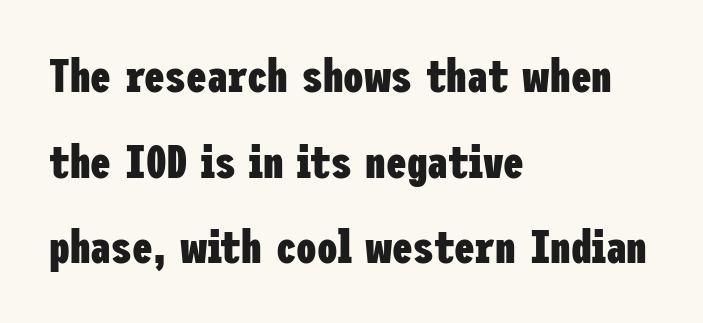
Q: Is the text bold? A: Yes.
Q: Is the text italic (slanted)? A: No, it is upright.
Q: Is the typeface a serif or a sans-serif typeface? A: Sans-serif.
Q: Is the text underlined? A: No.
Q: How is the paragraph aligned? A: Left-aligned.
Q: Is the spacing between letters normal or unusually wide? A: Normal.
Q: Width (condensed, normal, or wide)? A: Condensed.
Q: Stroke contrast? A: Low.
Q: x-height? A: Medium.
